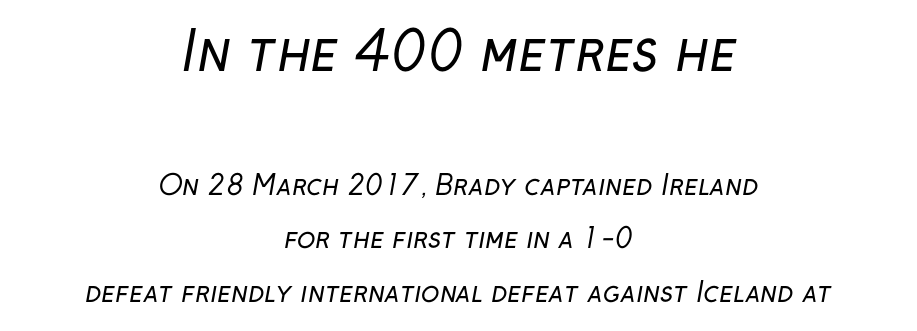
Q: Is the text bold? A: No.
Q: Is the typeface a serif or a sans-serif typeface? A: Sans-serif.
Q: Is the text underlined? A: No.
Q: How is the paragraph aligned? A: Centered.
Q: Is the spacing between letters normal or unusually wide? A: Normal.
Q: Is the spacing between lines tight, normal or loose? A: Loose.
Q: Which block of text is set in a larger size, the first (top) or the second (bottom)? A: The first (top) one.
Q: Width (condensed, normal, or wide)? A: Normal.
Q: Stroke contrast? A: Low.
Q: x-height? A: Medium.
Q: Monospaced? A: No.
